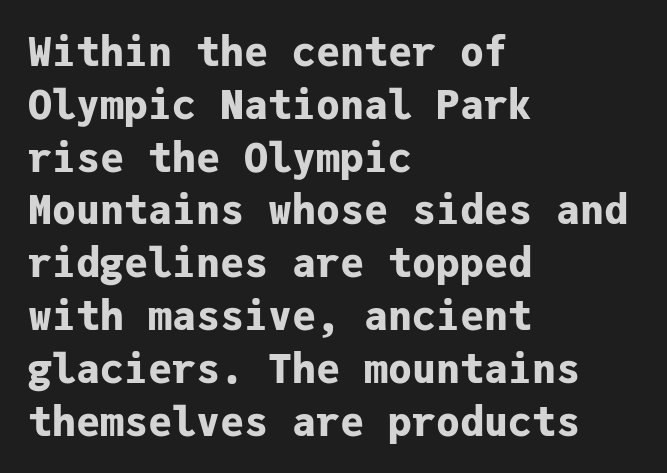
{"serif": "no", "italic": "no", "bold": "yes", "weight": "bold", "width": "normal", "stroke_contrast": "low", "x_height": "medium", "monospaced": "yes", "underline": "no", "align": "left", "line_spacing": "normal", "line_spacing_ratio": 1.32, "letter_spacing": "normal", "letter_spacing_em": 0.0, "glyph_px": 40}
